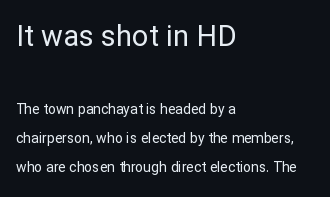
Anything drawn beneath the words? Only blank space. Every row of glyphs begins at an identical x-position on the left. Here the designer chose a conventional face with non-uniform glyph widths. Heaviness? Minimal to ordinary, like unemphasized prose.
